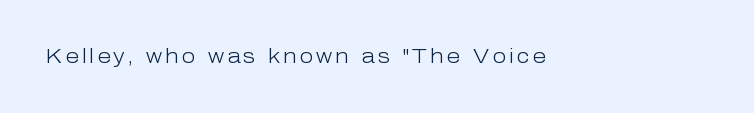
Q: Is the text bold? A: No.
Q: Is the text italic (slanted)? A: No, it is upright.
Q: Is the text underlined? A: No.
